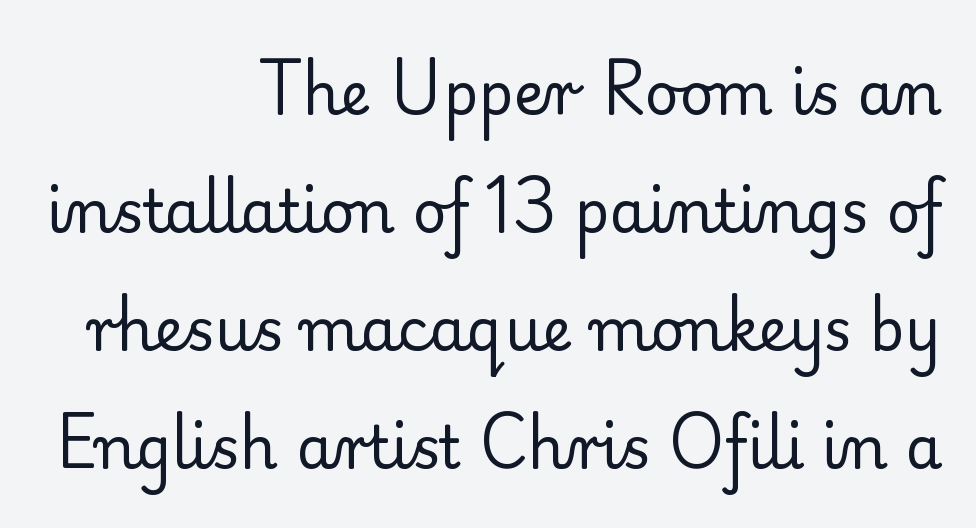
Q: Is the text bold? A: No.
Q: Is the text italic (slanted)? A: No, it is upright.
Q: Is the typeface a serif or a sans-serif typeface? A: Serif.
Q: Is the text underlined? A: No.
Q: How is the paragraph aligned? A: Right-aligned.
Q: Is the spacing between letters normal or unusually wide? A: Normal.
Q: Is the spacing between lines tight, normal or loose? A: Loose.
Q: Width (condensed, normal, or wide)? A: Normal.
Q: Stroke contrast? A: Low.
Q: x-height? A: Small.
Q: Monospaced? A: No.
